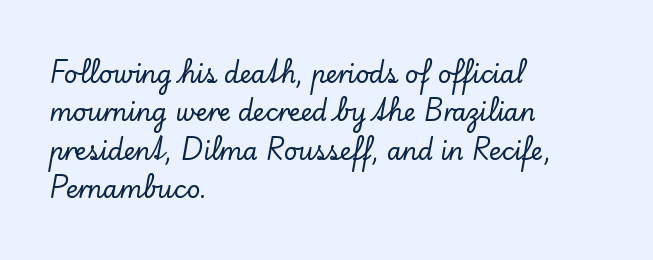
The image shows 24 px text type; set left-aligned, normal line spacing (1.6x), normal letter spacing, not underlined.
